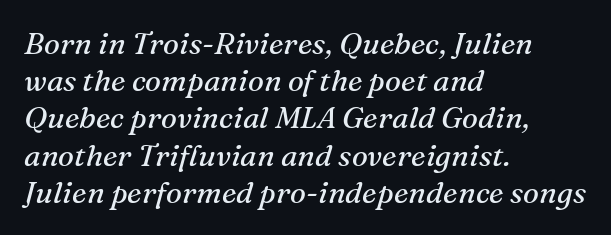
The typeface has the unassuming heft of standard copy or less. A classic flush-left, rag-right setting is used for this passage. The typography opts for an oblique posture over an upright one. The space directly below the letters is spotless. Default kerning and tracking; the words read as compact shapes. Think of a printed novel: that variable character pitch is what you see here.
